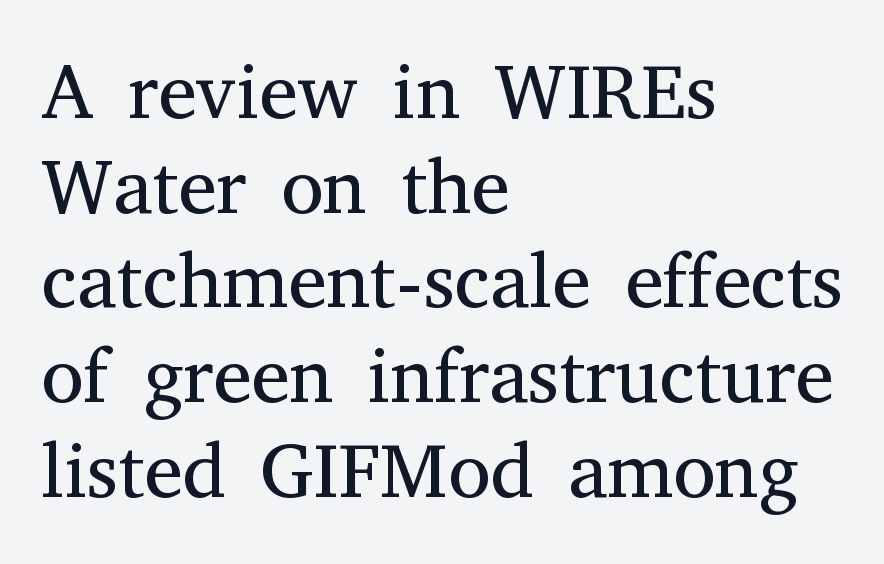
{"serif": "yes", "italic": "no", "bold": "no", "weight": "regular", "width": "normal", "stroke_contrast": "medium", "x_height": "medium", "monospaced": "no", "underline": "no", "align": "left", "line_spacing_ratio": 1.23, "letter_spacing": "normal", "letter_spacing_em": 0.0, "glyph_px": 77}
